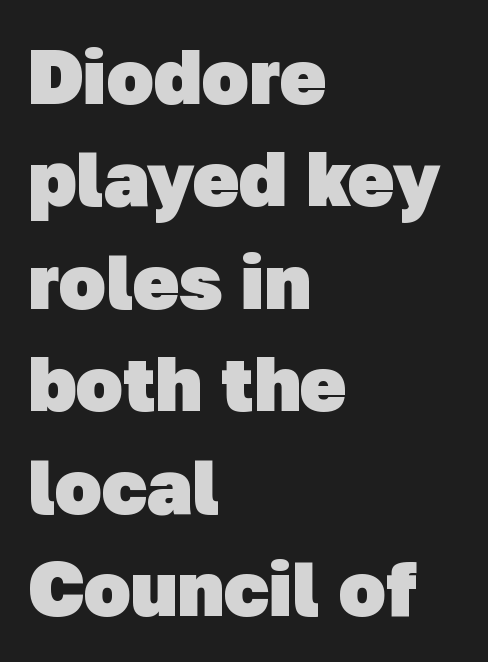
The image shows 77 px heavy sans-serif type; set left-aligned, normal line spacing (1.33x), normal letter spacing, not underlined; low stroke contrast and a medium x-height.
